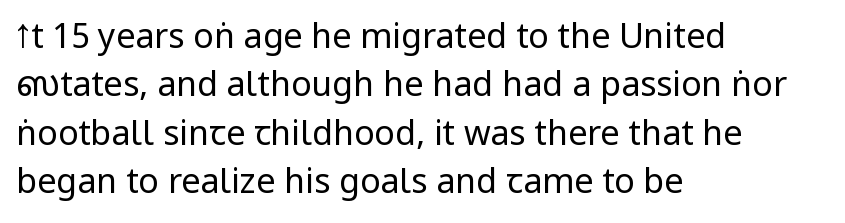
The image shows 34 px regular-weight, condensed sans-serif type, upright; set left-aligned, normal line spacing (1.42x), normal letter spacing, not underlined; low stroke contrast and a large x-height.
